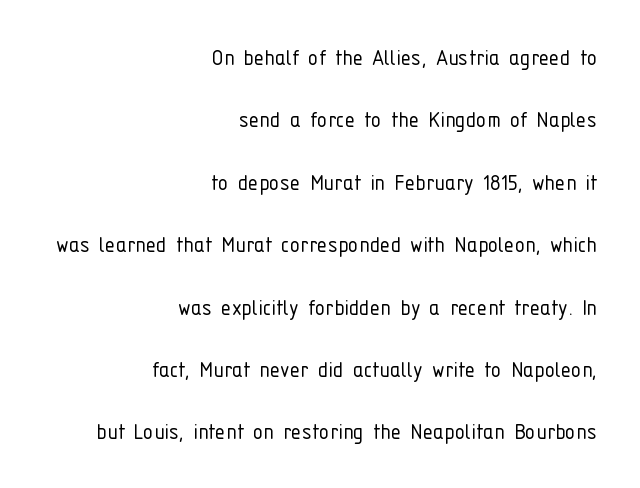
Every row of glyphs terminates at an identical x-position on the right. Rule under the text: the space is simply empty. Bold? No — there's no thickening of the strokes. The passage shown stacks its lines with a broad gap. Upright lettering throughout.
